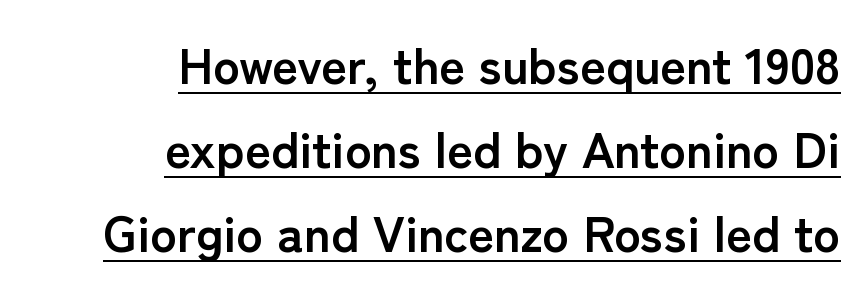
{"serif": "no", "italic": "no", "bold": "yes", "weight": "semibold", "width": "normal", "stroke_contrast": "low", "x_height": "medium", "monospaced": "no", "underline": "yes", "align": "right", "line_spacing": "normal", "line_spacing_ratio": 1.68, "letter_spacing": "normal", "letter_spacing_em": 0.0, "glyph_px": 50}
